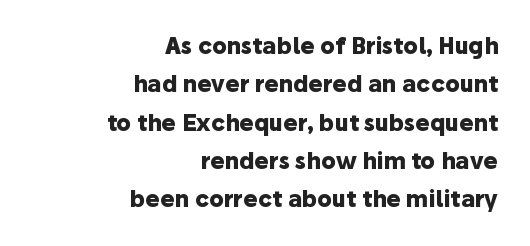
The image shows 22 px bold type, upright; set right-aligned, line spacing 1.74x, normal letter spacing, not underlined.
